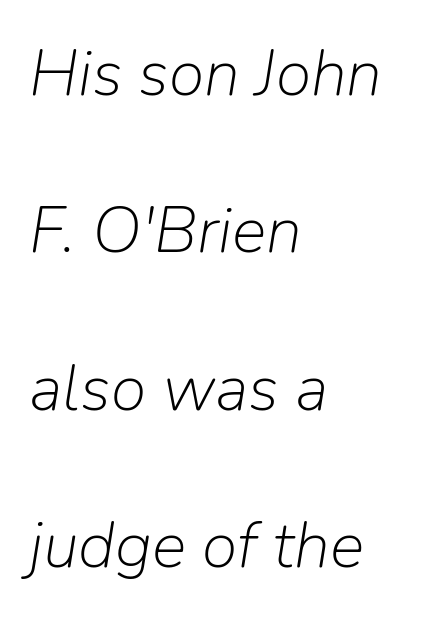
The image shows 65 px light type, italic (leaning right); set left-aligned, loose line spacing (2.42x), normal letter spacing, not underlined; low stroke contrast and a medium x-height.
